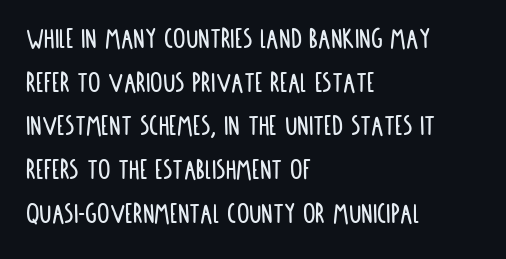
{"serif": "no", "italic": "no", "width": "condensed", "stroke_contrast": "low", "x_height": "large", "monospaced": "no", "underline": "no", "align": "left", "line_spacing": "normal", "line_spacing_ratio": 1.41, "letter_spacing": "normal", "letter_spacing_em": 0.0, "glyph_px": 31}
